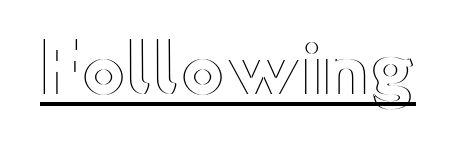
Q: Is the text italic (slanted)? A: No, it is upright.
Q: Is the text underlined? A: Yes.
Q: Is the spacing between letters normal or unusually wide? A: Normal.
Q: Width (condensed, normal, or wide)? A: Wide.
Q: x-height? A: Small.
Q: Monospaced? A: No.
